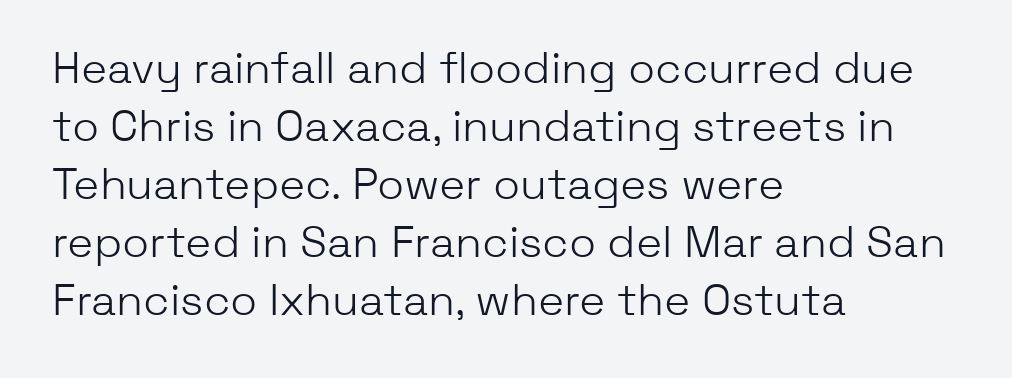
The image shows 44 px light sans-serif type, upright; set left-aligned, normal line spacing (1.32x), normal letter spacing, not underlined; low stroke contrast and a medium x-height.
